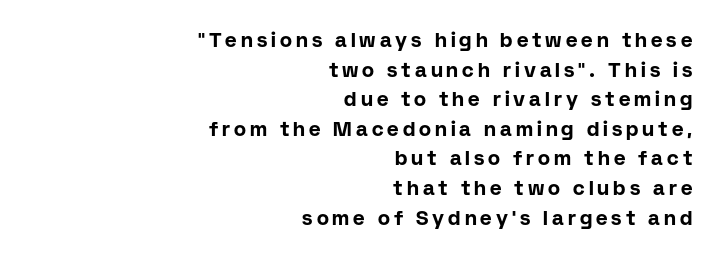
{"italic": "no", "bold": "yes", "underline": "no", "align": "right", "line_spacing": "normal", "line_spacing_ratio": 1.48, "letter_spacing": "wide", "letter_spacing_em": 0.2, "glyph_px": 20}
